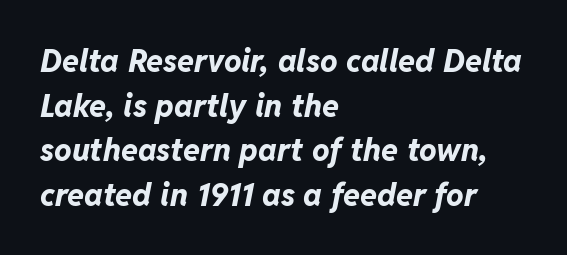
{"italic": "yes", "lean": "right", "slant_degrees": 11, "bold": "yes", "weight": "bold", "width": "normal", "stroke_contrast": "low", "x_height": "medium", "monospaced": "no", "underline": "no", "align": "left", "line_spacing": "normal", "line_spacing_ratio": 1.44, "letter_spacing": "normal", "letter_spacing_em": 0.0, "glyph_px": 31}
